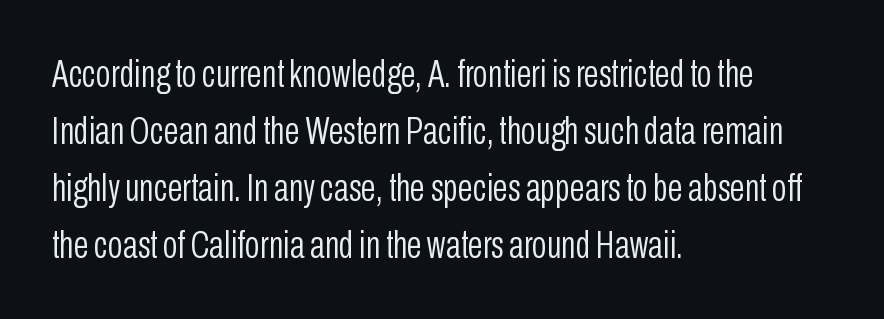
{"serif": "no", "italic": "no", "bold": "no", "weight": "light", "width": "condensed", "stroke_contrast": "low", "x_height": "medium", "monospaced": "no", "underline": "no", "align": "left", "line_spacing": "normal", "line_spacing_ratio": 1.46, "letter_spacing": "normal", "letter_spacing_em": 0.0, "glyph_px": 39}
